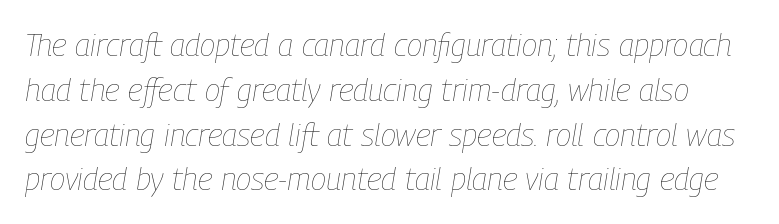
{"italic": "yes", "lean": "right", "slant_degrees": 9, "bold": "no", "weight": "thin", "width": "condensed", "stroke_contrast": "low", "x_height": "medium", "monospaced": "no", "underline": "no", "line_spacing": "normal", "line_spacing_ratio": 1.4, "letter_spacing": "normal", "letter_spacing_em": 0.0, "glyph_px": 32}
